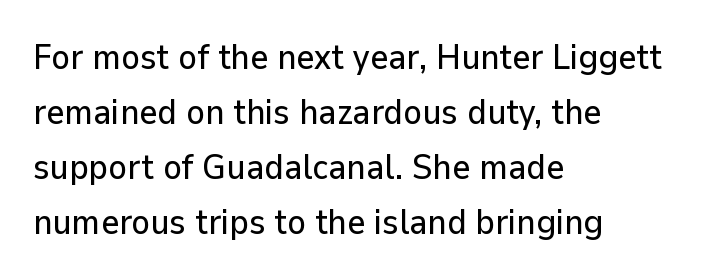
The image shows 35 px sans-serif type, upright; set left-aligned, normal line spacing (1.57x), normal letter spacing, not underlined; low stroke contrast and a medium x-height.
